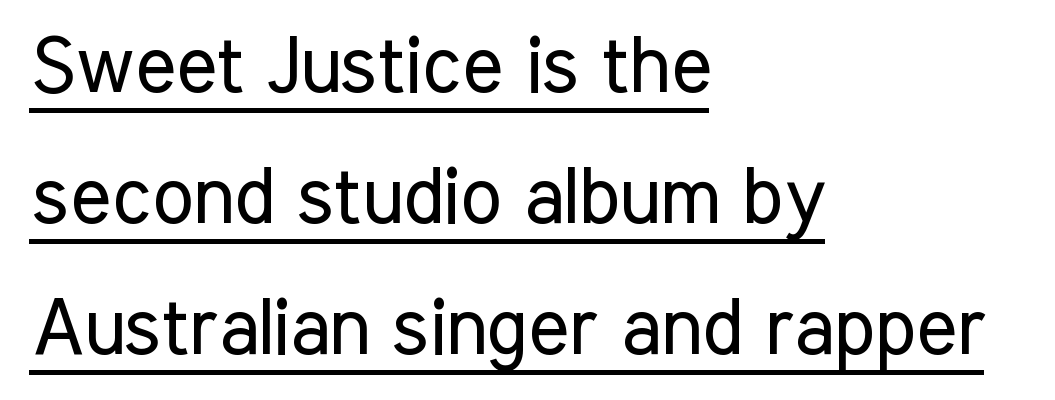
Short and long lines alike share a common starting point at left. You can tell it's not italic because the verticals are truly vertical. The tracking reads as untouched default to a designer's eye. Letters have the restrained weight of plain body copy at most. Honestly, the row spacing looks completely unremarkable. Underline: present.
